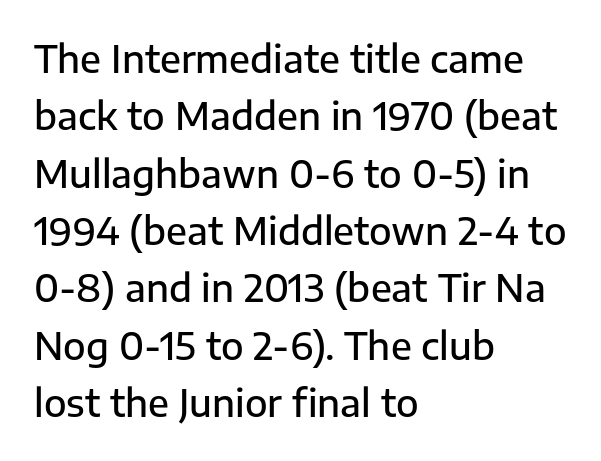
A typesetter would call this leading conventional body-copy spacing. Short note: letters normally spaced. Is this a fixed-width face? No — the glyphs have proportional, varying widths. Casual observation: everything's shoved over to the left. A typesetter would label this face a sans. The passage shown is not underscored anywhere.
